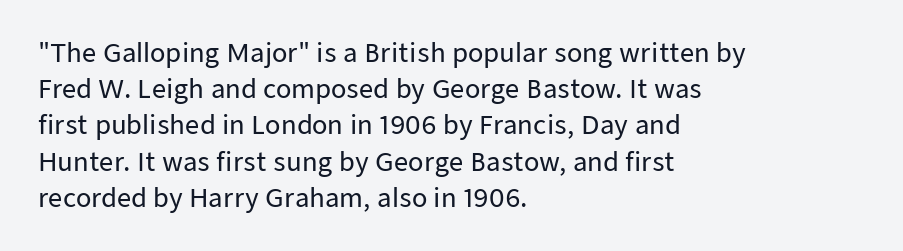
This sample keeps an unexceptional amount of space between lines. Characters follow at the spacing the type designer built in. Leftover space on each line is placed entirely after the last word. Nobody drew a line under any word here. The font's upright variant was chosen for this text.
